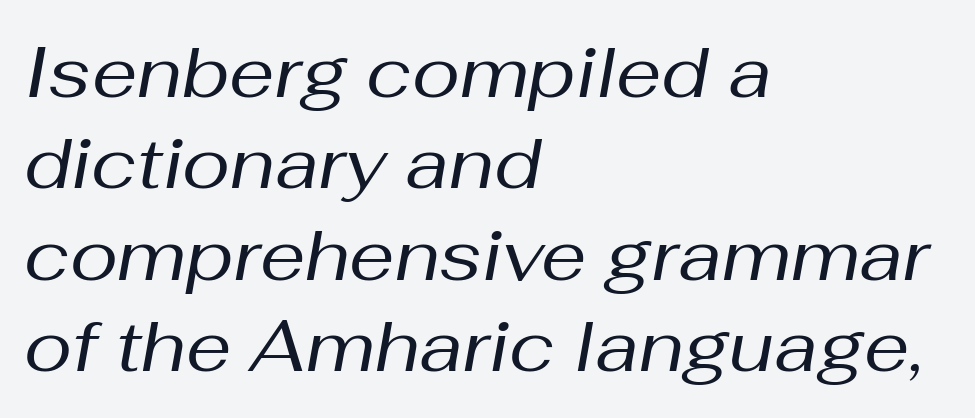
Q: Is the text bold? A: No.
Q: Is the text italic (slanted)? A: Yes, it leans right by about 10 degrees.
Q: Is the text underlined? A: No.
Q: How is the paragraph aligned? A: Left-aligned.
Q: Is the spacing between letters normal or unusually wide? A: Normal.
Q: Is the spacing between lines tight, normal or loose? A: Normal.
Q: Width (condensed, normal, or wide)? A: Normal.
Q: Stroke contrast? A: Medium.
Q: x-height? A: Medium.
Q: Monospaced? A: No.
